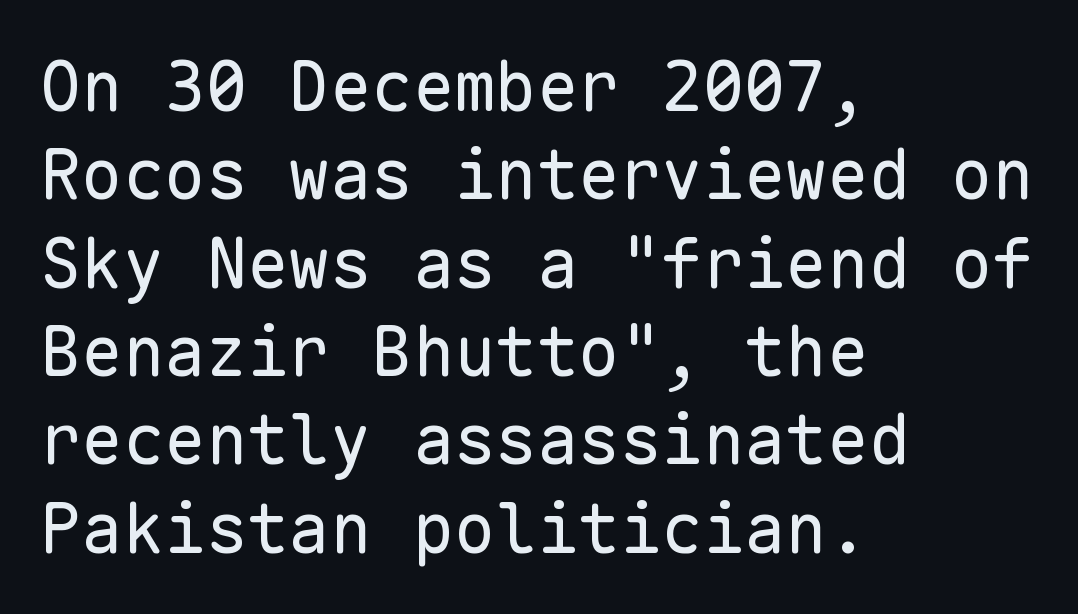
The image shows 69 px regular-weight sans-serif type, upright, monospaced; set left-aligned, normal line spacing (1.28x), normal letter spacing, not underlined; low stroke contrast and a medium x-height.
